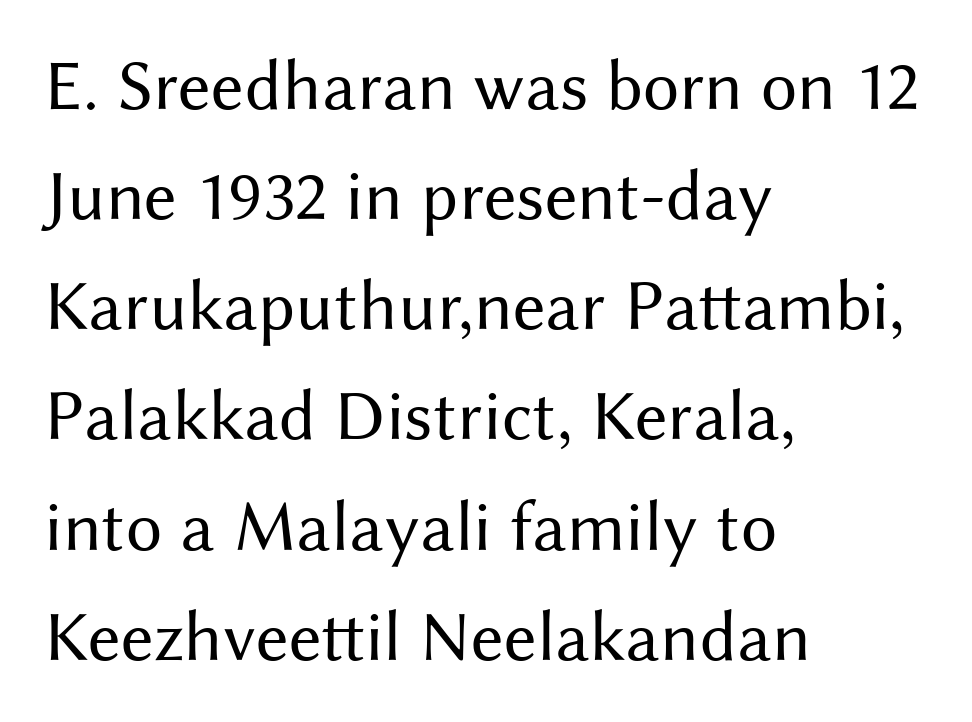
{"serif": "no", "italic": "no", "bold": "no", "weight": "regular", "width": "normal", "stroke_contrast": "medium", "x_height": "medium", "monospaced": "no", "underline": "no", "align": "left", "line_spacing": "normal", "line_spacing_ratio": 1.53, "letter_spacing": "normal", "letter_spacing_em": 0.0, "glyph_px": 72}
